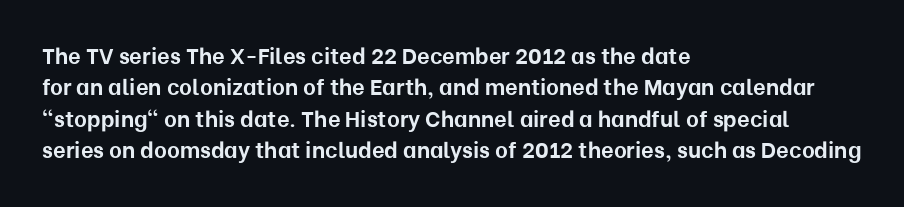
Q: Is the text bold? A: Yes.
Q: Is the text italic (slanted)? A: No, it is upright.
Q: Is the text underlined? A: No.
Q: How is the paragraph aligned? A: Left-aligned.
Q: Is the spacing between letters normal or unusually wide? A: Normal.
Q: Is the spacing between lines tight, normal or loose? A: Normal.
